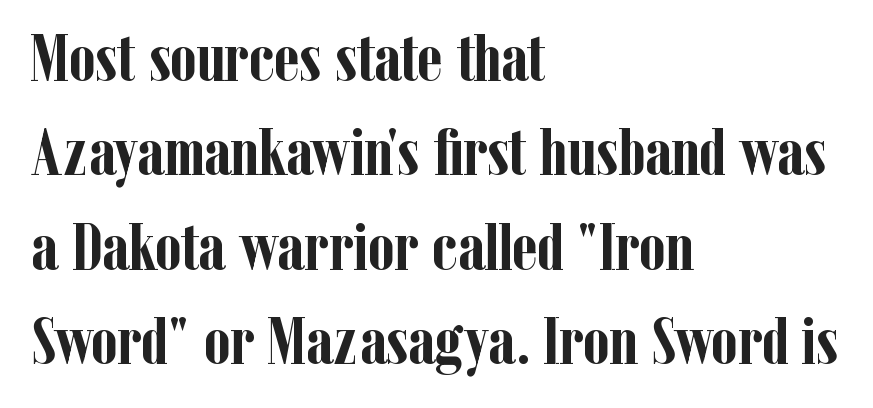
{"serif": "yes", "italic": "no", "bold": "yes", "weight": "semibold", "width": "condensed", "stroke_contrast": "low", "x_height": "medium", "monospaced": "no", "underline": "no", "align": "left", "line_spacing": "normal", "line_spacing_ratio": 1.41, "letter_spacing": "normal", "letter_spacing_em": 0.0, "glyph_px": 67}
